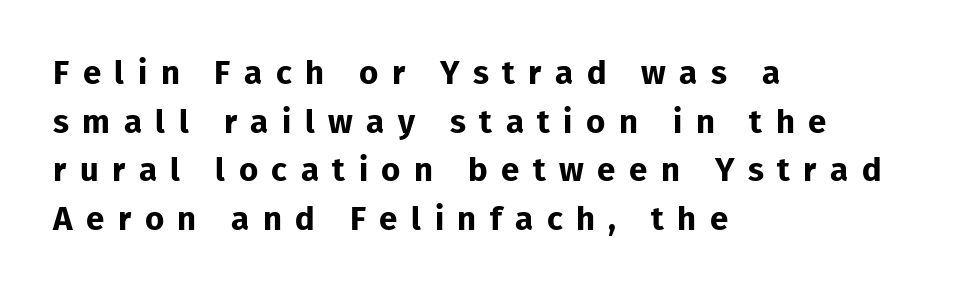
{"serif": "no", "italic": "no", "bold": "yes", "weight": "bold", "width": "normal", "stroke_contrast": "low", "x_height": "medium", "monospaced": "no", "underline": "no", "align": "left", "line_spacing": "normal", "line_spacing_ratio": 1.47, "letter_spacing": "wide", "letter_spacing_em": 0.41, "glyph_px": 33}
